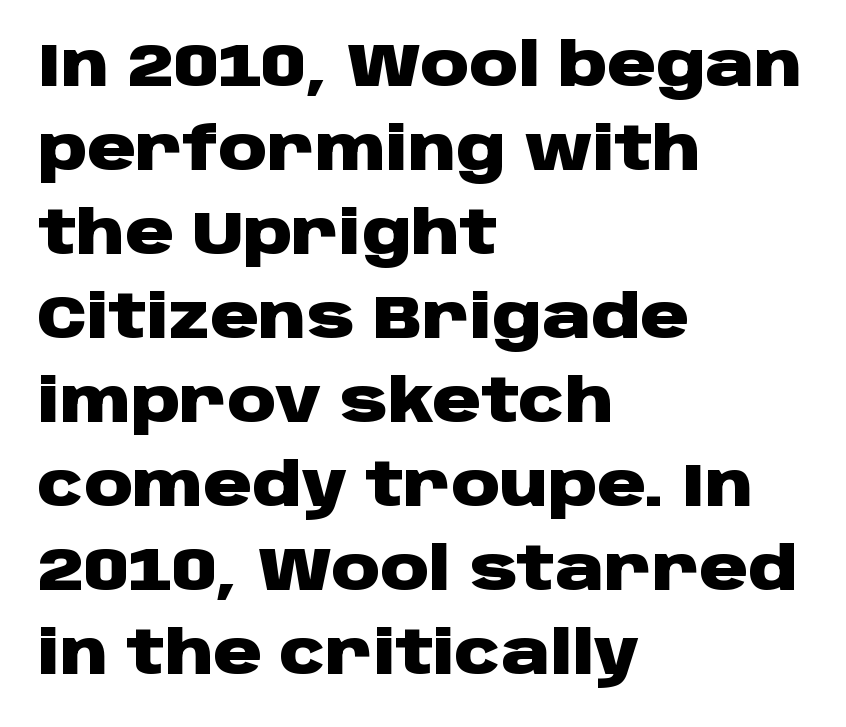
Q: Is the text bold? A: Yes.
Q: Is the text italic (slanted)? A: No, it is upright.
Q: Is the typeface a serif or a sans-serif typeface? A: Sans-serif.
Q: Is the text underlined? A: No.
Q: How is the paragraph aligned? A: Left-aligned.
Q: Is the spacing between letters normal or unusually wide? A: Normal.
Q: Is the spacing between lines tight, normal or loose? A: Normal.
Q: Width (condensed, normal, or wide)? A: Wide.
Q: Stroke contrast? A: Low.
Q: x-height? A: Large.
Q: Monospaced? A: No.
